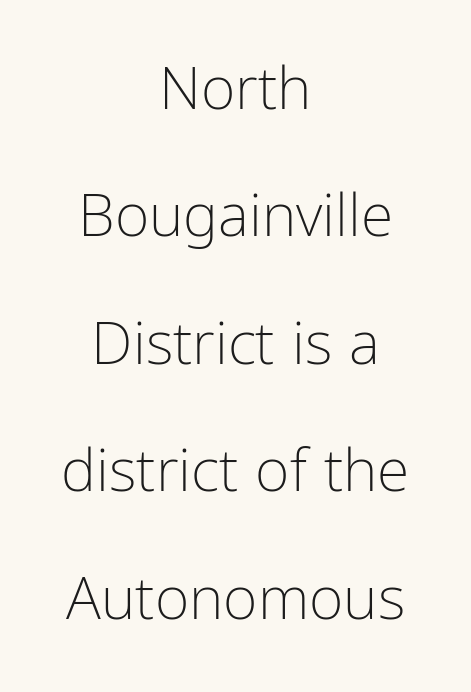
The image shows 59 px light, condensed sans-serif type, upright; set centered, loose line spacing (2.16x), normal letter spacing, not underlined; low stroke contrast and a medium x-height.
